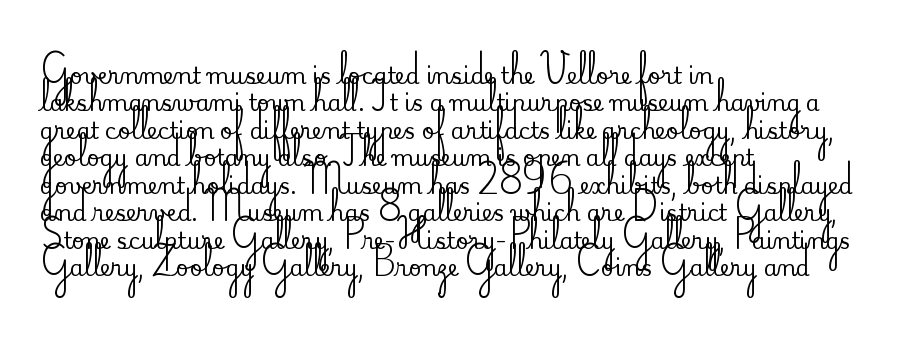
{"italic": "no", "underline": "no", "align": "left", "line_spacing": "normal", "line_spacing_ratio": 1.25, "letter_spacing": "normal", "letter_spacing_em": 0.0, "glyph_px": 22}
